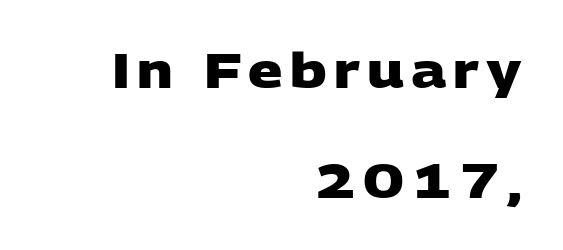
{"serif": "no", "bold": "yes", "weight": "heavy", "width": "wide", "stroke_contrast": "low", "x_height": "large", "monospaced": "no", "underline": "no", "align": "right", "line_spacing": "loose", "line_spacing_ratio": 2.29, "glyph_px": 48}
